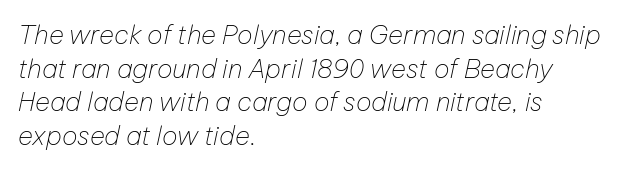
This sample uses an oblique cut, with every glyph tilted off the vertical. Inter-character spacing is left at the font's built-in metrics. Descender tails drop into unmarked territory. Is there much room between lines? A standard amount, neither cramped nor airy.
